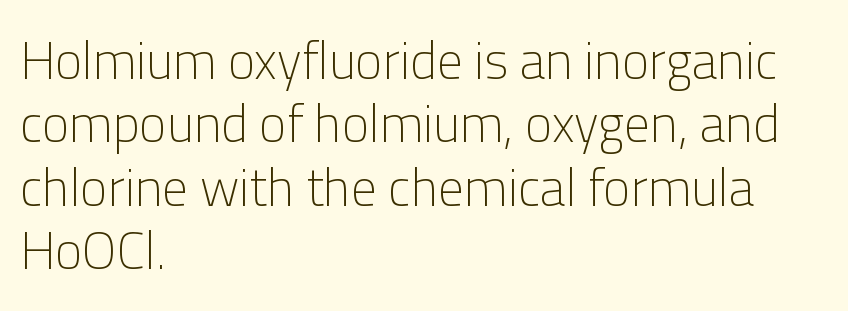
The image shows 52 px light sans-serif type, upright; set left-aligned, line spacing 1.22x, normal letter spacing, not underlined; low stroke contrast and a medium x-height.
